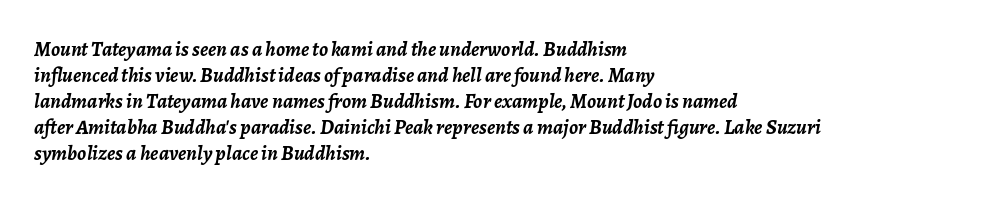
{"italic": "yes", "lean": "right", "slant_degrees": 7, "bold": "yes", "underline": "no", "align": "left", "line_spacing_ratio": 1.24, "letter_spacing": "normal", "letter_spacing_em": 0.0, "glyph_px": 21}
